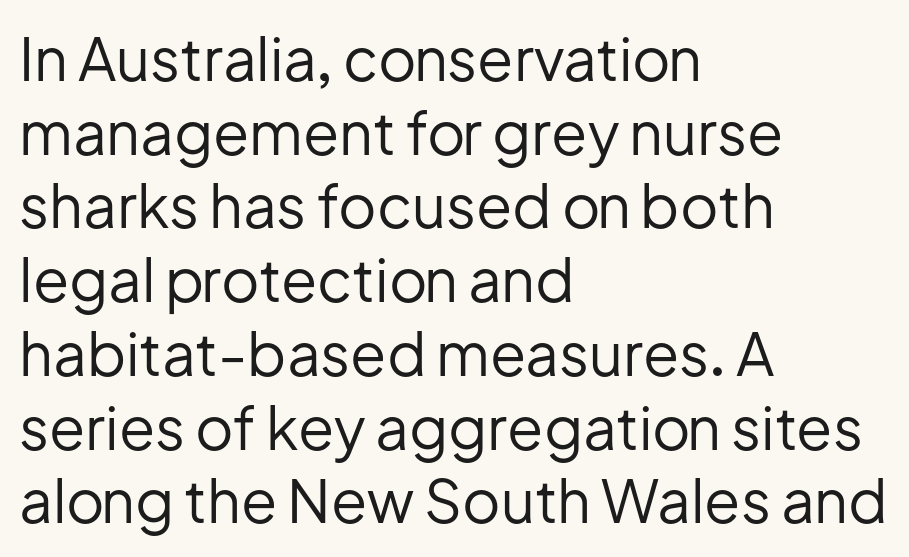
Q: Is the text bold? A: No.
Q: Is the text italic (slanted)? A: No, it is upright.
Q: Is the typeface a serif or a sans-serif typeface? A: Sans-serif.
Q: Is the text underlined? A: No.
Q: How is the paragraph aligned? A: Left-aligned.
Q: Is the spacing between letters normal or unusually wide? A: Normal.
Q: Is the spacing between lines tight, normal or loose? A: Normal.
Q: Width (condensed, normal, or wide)? A: Normal.
Q: Stroke contrast? A: Low.
Q: x-height? A: Medium.
Q: Monospaced? A: No.
